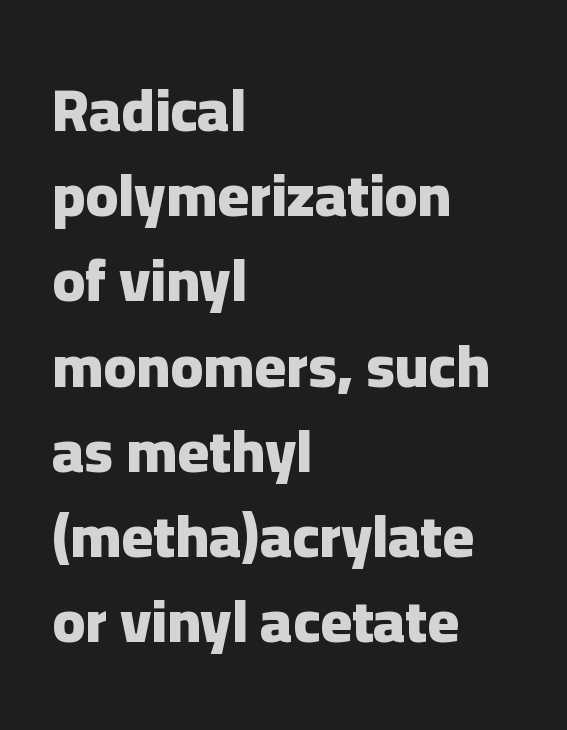
These lines stack with their left ends in a neat column. This sample uses an upright cut, with every glyph sitting square on the baseline. The typeface chosen for these lines omits serifs. The gaps between neighbouring characters are ordinary and unremarkable. Regarding leading, the lines here are spaced in the standard way.
